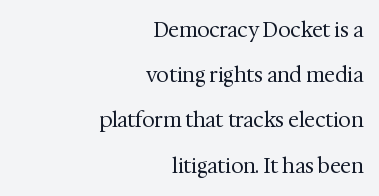
Q: Is the text bold? A: No.
Q: Is the text italic (slanted)? A: No, it is upright.
Q: Is the text underlined? A: No.
Q: How is the paragraph aligned? A: Right-aligned.
Q: Is the spacing between letters normal or unusually wide? A: Normal.
Q: Is the spacing between lines tight, normal or loose? A: Loose.
